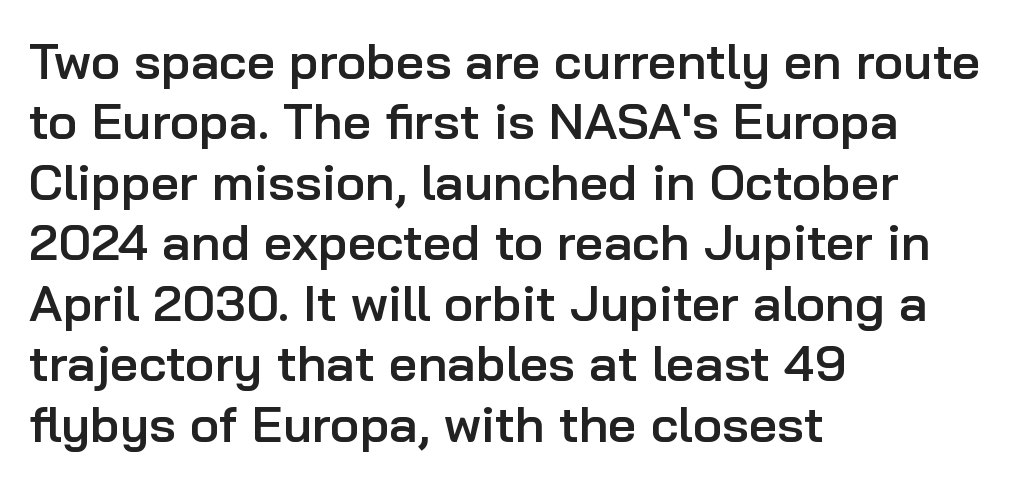
These lines were composed using upright roman letters. Each letter keeps its own natural width here, so spacing adapts to shape. This is the in-between weight designers call semibold or demi. Is the letter spacing exaggerated? No — it looks like the ordinary default. Does the copy run flush right? No — it runs flush left.
